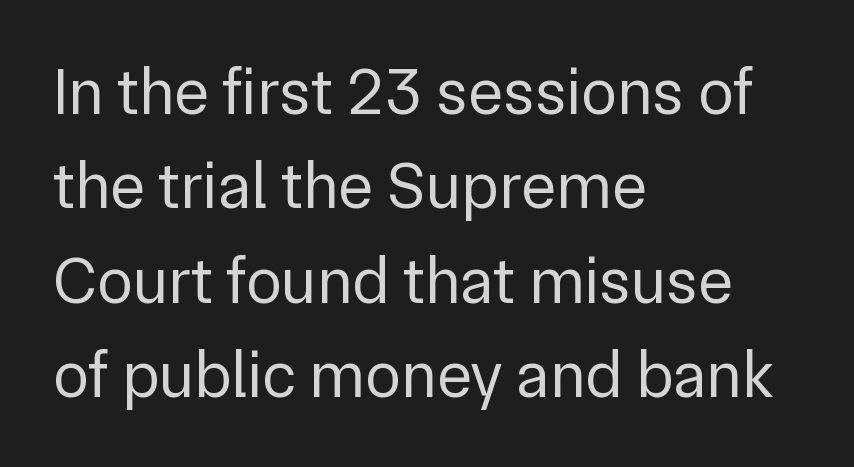
The glyphs are unaccompanied by any horizontal stroke below them. Summary of vertical rhythm: regular, with standard interline spacing. Note the varied advance widths — an 'i' is clearly narrower than an 'm'. You could call the tracking neutral — neither tight nor loose. The typesetter chose a ragged-right arrangement here. The typeface chosen for these lines omits serifs.
